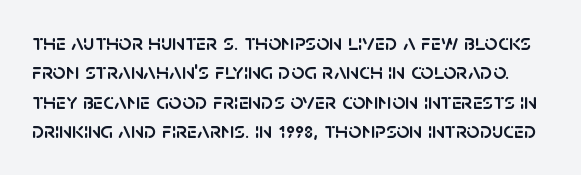
You could call the tracking neutral — neither tight nor loose. The area under the type is left untouched. Every character sits straight up, as roman type does. Leading: standard.
